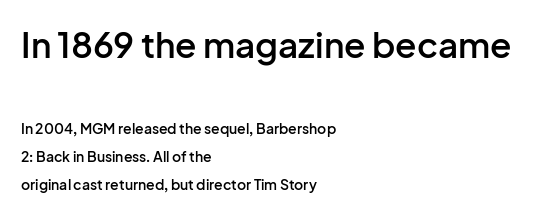
{"serif": "no", "italic": "no", "bold": "semi", "weight": "semibold", "width": "normal", "stroke_contrast": "low", "x_height": "medium", "monospaced": "no", "underline": "no", "align": "left", "line_spacing": "loose", "line_spacing_ratio": 2.0, "letter_spacing": "normal", "letter_spacing_em": 0.0, "larger_block": "first", "size_ratio": 2.5, "glyph_px": 35}
